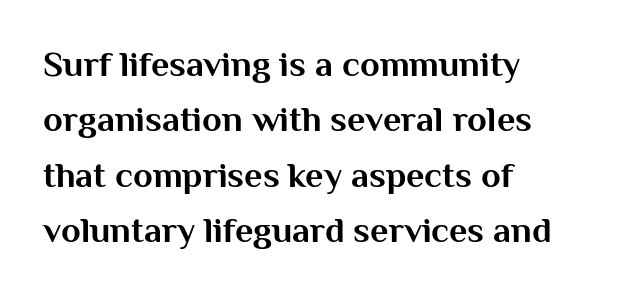
Notice how descenders clear the ascenders below comfortably — that's standard leading. Type without underlining. The type family on display is of the sans-serif kind. Here the designer chose a conventional face with non-uniform glyph widths. Teacher's note: observe the even left margin — that is flush-left alignment. The font is running at its bold setting.
